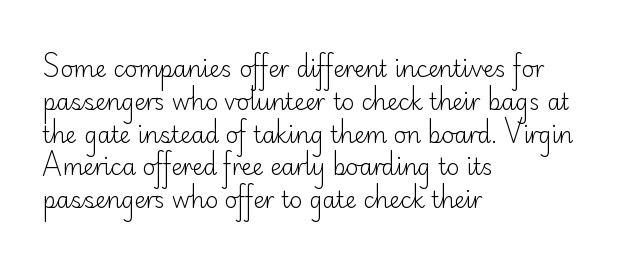
Q: Is the text bold? A: No.
Q: Is the text italic (slanted)? A: No, it is upright.
Q: Is the text underlined? A: No.
Q: How is the paragraph aligned? A: Left-aligned.
Q: Is the spacing between letters normal or unusually wide? A: Normal.
Q: Is the spacing between lines tight, normal or loose? A: Normal.
